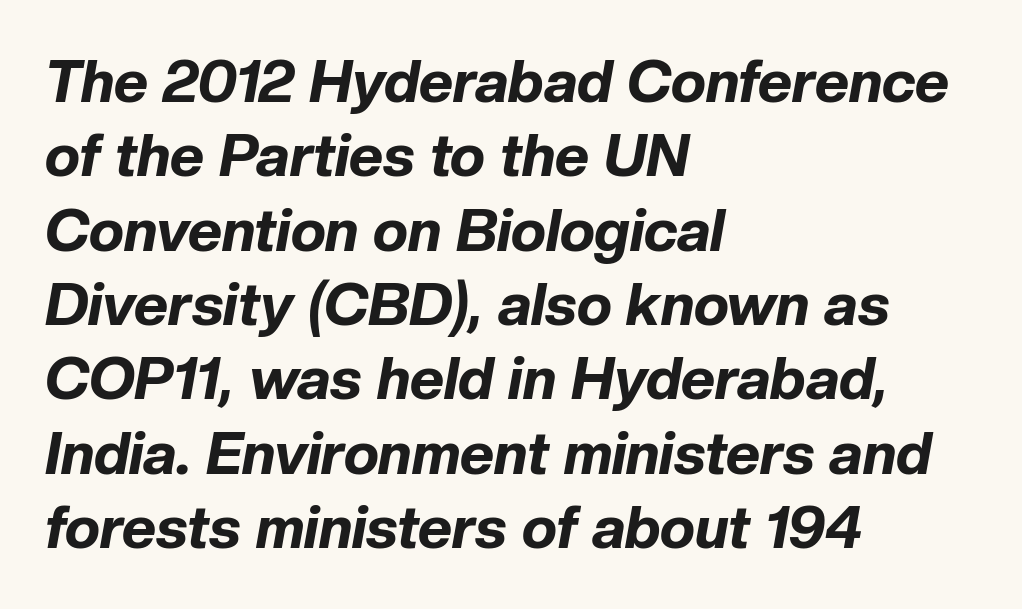
The letters are slanted; this is an italic face. Check the space under the baseline: it is left empty. Reading down the column, the eye jumps a familiar distance to each next line. Strokes here are thick enough to call this a true bold. These lines stack with their left ends in a neat column.
